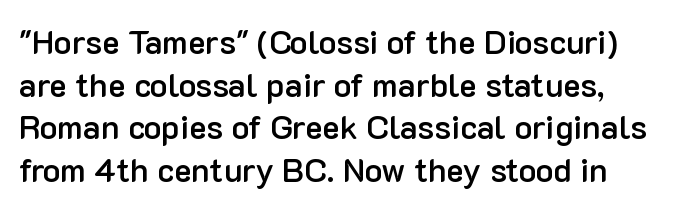
The image shows 33 px semibold sans-serif type, upright; set normal line spacing (1.29x), normal letter spacing, not underlined; low stroke contrast and a medium x-height.
